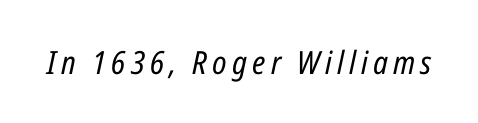
Spacing verdict: proportional, widths tailored to each character. Any mark beneath the type? The region is blank. Slanted lettering throughout. The letters look calm and open, with moderate or lighter stems.
